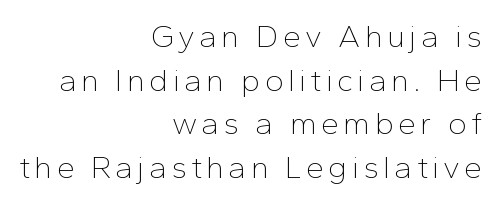
Serif or sans? Sans — the stroke terminals are bare. The passage shown is typed in a proportional face where columns would drift. Descenders hang freely into open space. The weight tops out at a normal text grade.
